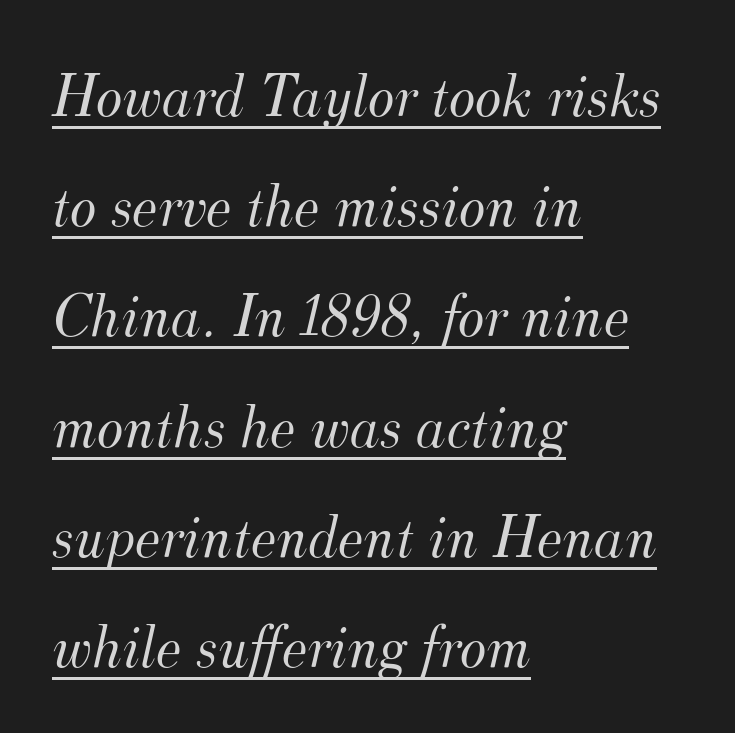
The image shows 63 px light serif type, italic (leaning right); set left-aligned, line spacing 1.75x, normal letter spacing, underlined; medium stroke contrast and a small x-height.
